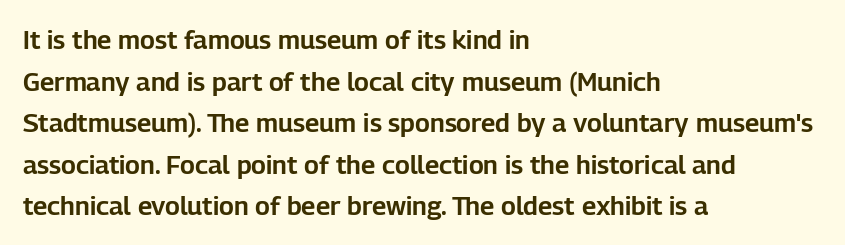
{"italic": "no", "underline": "no", "align": "left", "line_spacing": "normal", "line_spacing_ratio": 1.6, "letter_spacing": "normal", "letter_spacing_em": 0.0, "glyph_px": 26}
